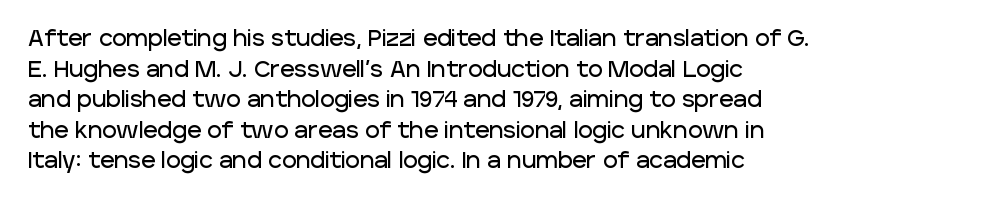
If you drew a line through each stem, it would be perfectly vertical. Honestly, the letter spacing is just normal — you wouldn't notice it. The words here are not underlined. Notice how the passage keeps a crisp vertical edge on the left only. Interline gaps are of average width in this sample.
